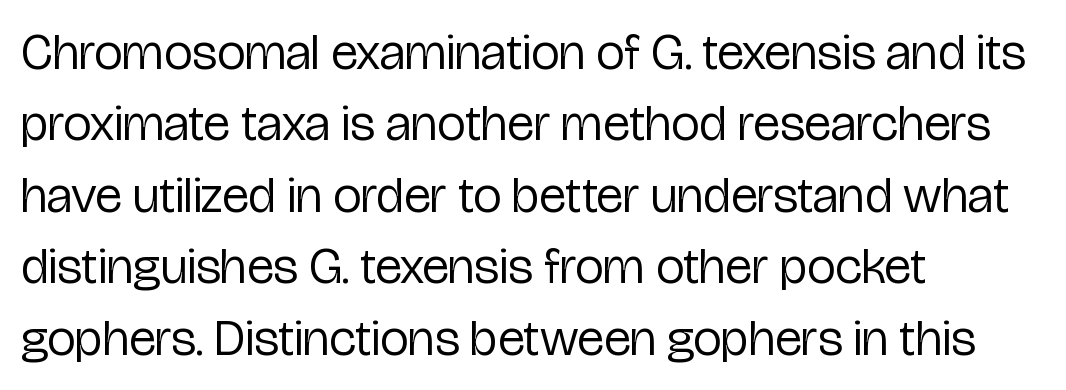
The image shows 51 px regular-weight, condensed sans-serif type, upright; set left-aligned, normal line spacing (1.4x), normal letter spacing, not underlined; low stroke contrast and a medium x-height.
